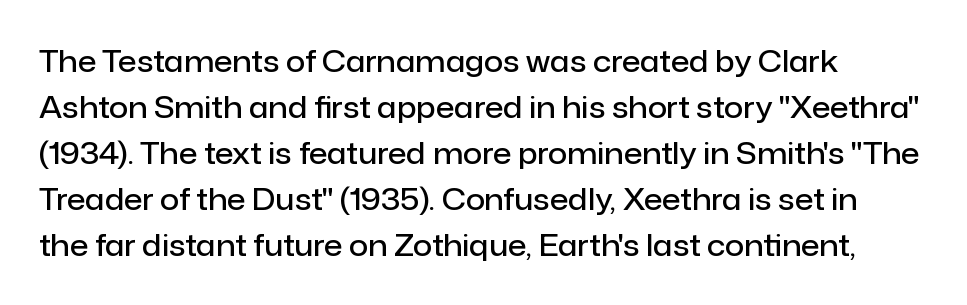
The image shows 30 px semibold sans-serif type, upright; set left-aligned, normal line spacing (1.53x), normal letter spacing, not underlined; low stroke contrast and a medium x-height.
